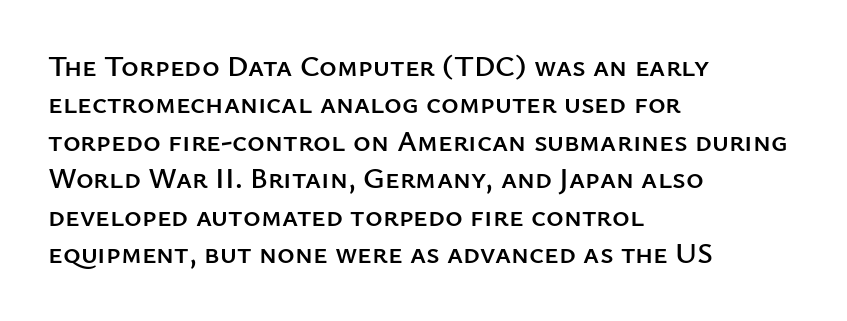
One-word summary of the alignment: left. You can tell it's not italic because the verticals are truly vertical. Bare-footed words on every line. This rendering employs a face without finishing strokes, i.e., a sans-serif. Compared with typical paragraphs, the rows here are spaced about the same. The line texture is even and compact thanks to regular tracking.
